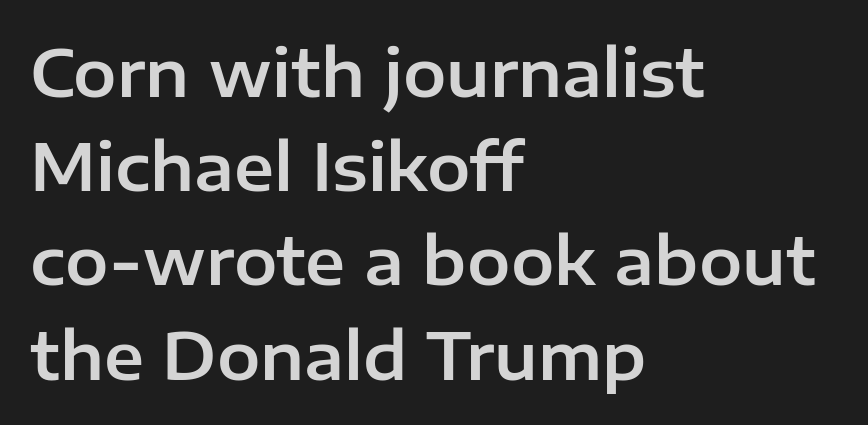
No word sits above an underline. The typeface chosen for these lines omits serifs. Italic? Not at all — the glyphs are vertical. These lines are rendered in a variable-pitch font. The lines are quadded left.
